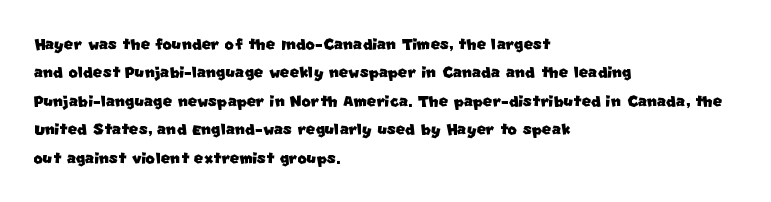
The image shows 20 px text type; set left-aligned, normal line spacing (1.42x), normal letter spacing, not underlined.
